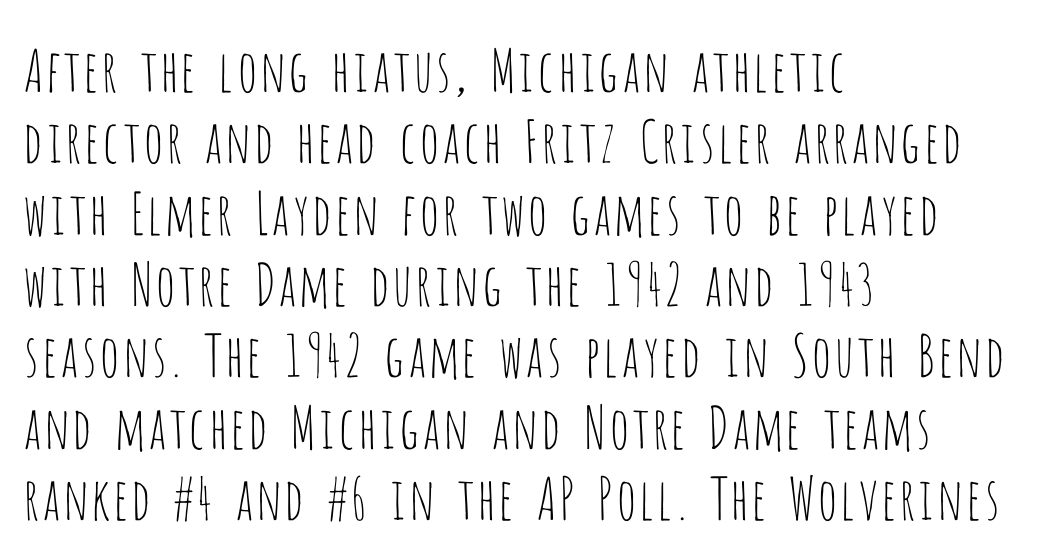
The face used here is proportionally spaced, like ordinary book or web type. Default kerning and tracking; the words read as compact shapes. Is the type heavy? It reads as light-to-regular instead. The letters stand straight up with perfectly vertical stems. Line starts are locked; line ends wander. Grotesque or geometric, the face here clearly has no serifs.
